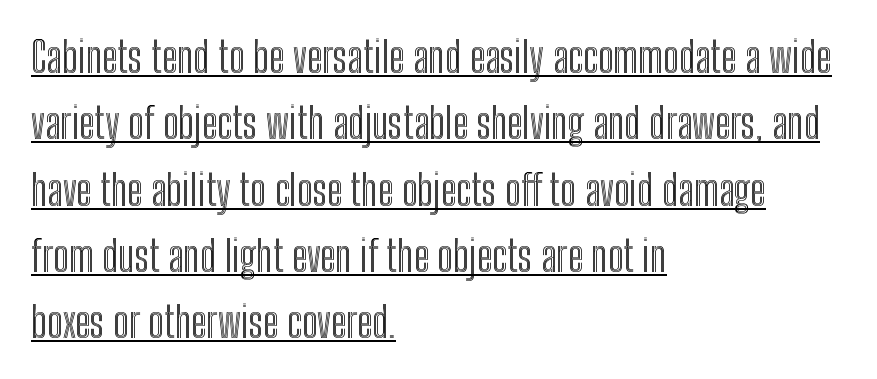
Honestly, the letter spacing is just normal — you wouldn't notice it. In designer terms, the underline attribute is active on this setting. A classic flush-left, rag-right setting is used for this passage. Notice how descenders clear the ascenders below comfortably — that's standard leading. The font's upright variant was chosen for this text. Spacing verdict: proportional, widths tailored to each character.
